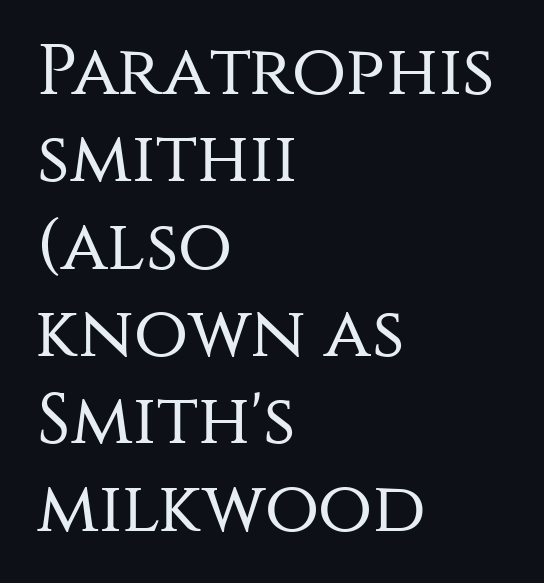
Letterform terminals end flat and unadorned throughout the passage. Just letters on the line, the space beneath them empty. This is roman type, the default non-slanted kind. These lines stack with their left ends in a neat column.
